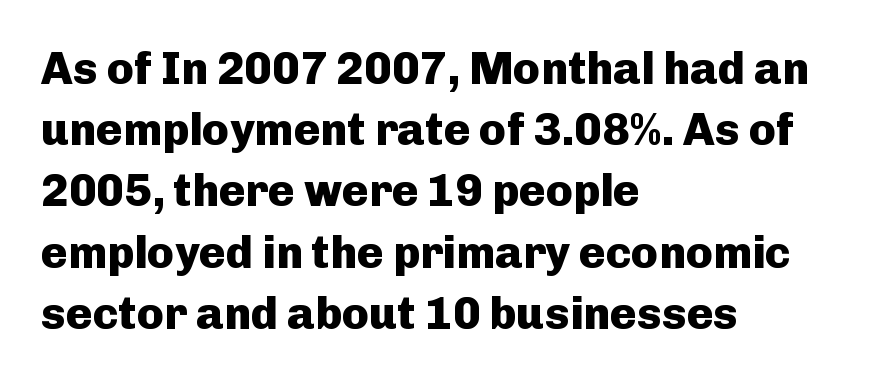
Q: Is the text bold? A: Yes.
Q: Is the text italic (slanted)? A: No, it is upright.
Q: Is the typeface a serif or a sans-serif typeface? A: Sans-serif.
Q: Is the text underlined? A: No.
Q: How is the paragraph aligned? A: Left-aligned.
Q: Is the spacing between letters normal or unusually wide? A: Normal.
Q: Is the spacing between lines tight, normal or loose? A: Normal.
Q: Width (condensed, normal, or wide)? A: Normal.
Q: Stroke contrast? A: Low.
Q: x-height? A: Medium.
Q: Monospaced? A: No.
